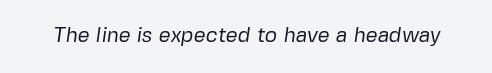
The image shows 21 px text type; set normal letter spacing, not underlined.
